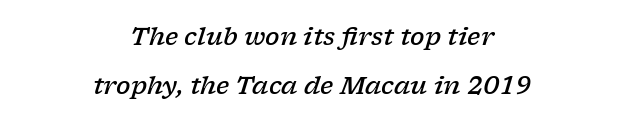
{"italic": "yes", "lean": "right", "slant_degrees": 17, "bold": "semi", "underline": "no", "align": "center", "line_spacing": "loose", "line_spacing_ratio": 2.03, "letter_spacing": "normal", "letter_spacing_em": 0.0, "glyph_px": 24}
